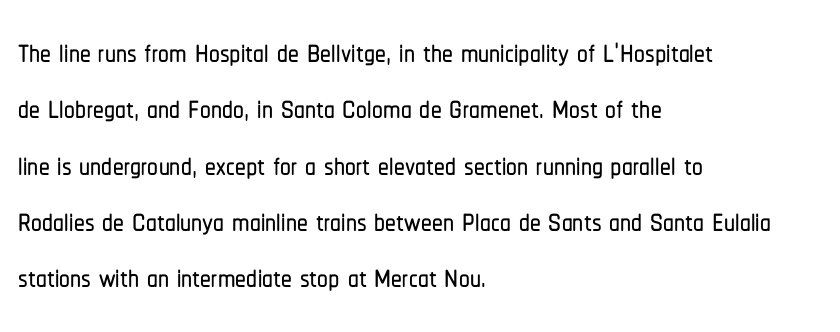
The specimen omits any rule beneath the text block's lines. When letters stand straight like this, we call the style roman or upright. The glyphs in this specimen are sans serif. The rows are spaced the way most documents space them. The passage shown is typed in a proportional face where columns would drift.
